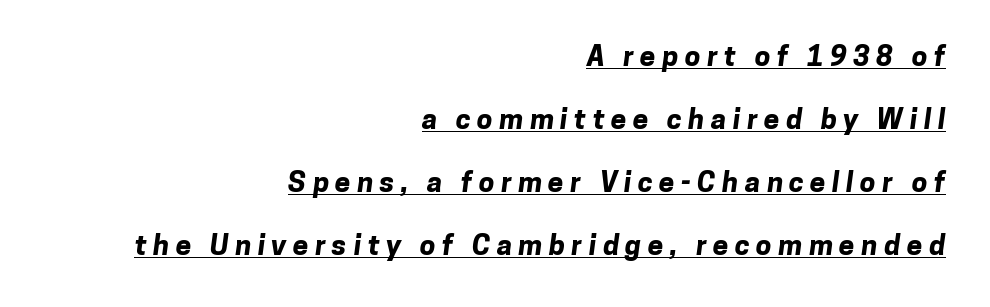
How heavy is the stroke? Heavy — this is a bold. The letters advance in unequal steps, a hallmark of proportional type. In terms of leading, this rendering errs on the spacious side. The rendering inserts visible extra space after every character. The rendering shows plain stroke endings on the letterforms — a sans-serif design. Decoration check: the copy is underlined.
